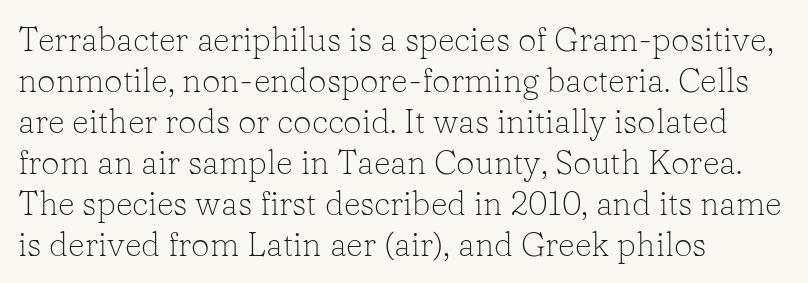
The image shows 33 px light serif type, upright; set left-aligned, line spacing 1.24x, normal letter spacing, not underlined; low stroke contrast and a medium x-height.
